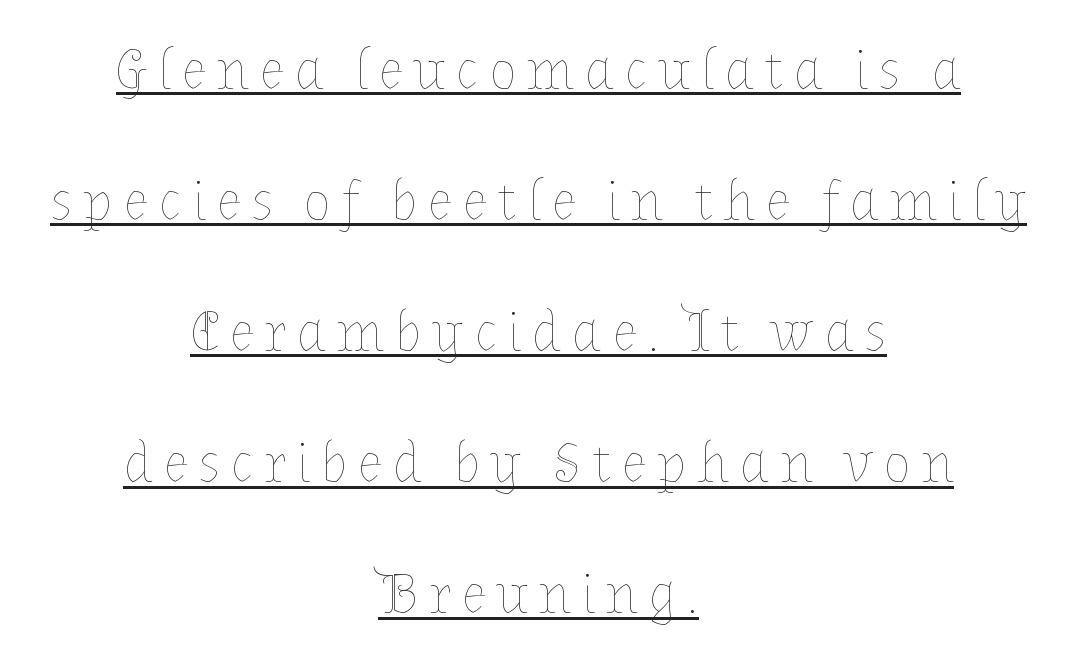
The image shows 57 px thin type, upright; set centered, loose line spacing (2.3x), underlined; low stroke contrast and a medium x-height.
